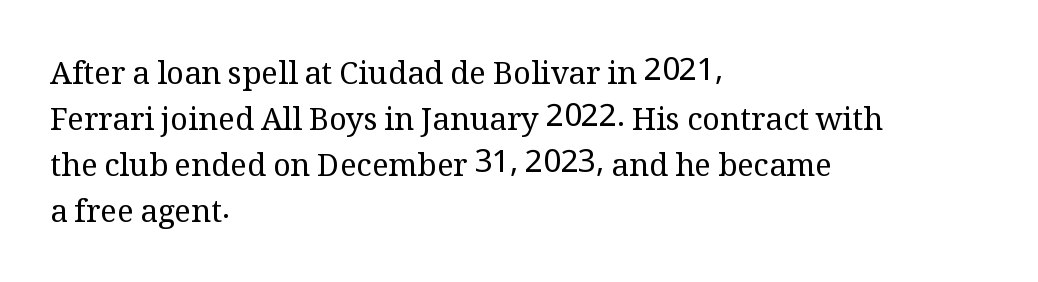
Q: Is the text bold? A: No.
Q: Is the text italic (slanted)? A: No, it is upright.
Q: Is the typeface a serif or a sans-serif typeface? A: Serif.
Q: Is the text underlined? A: No.
Q: How is the paragraph aligned? A: Left-aligned.
Q: Is the spacing between letters normal or unusually wide? A: Normal.
Q: Is the spacing between lines tight, normal or loose? A: Normal.
Q: Width (condensed, normal, or wide)? A: Normal.
Q: Stroke contrast? A: Medium.
Q: x-height? A: Medium.
Q: Monospaced? A: No.
